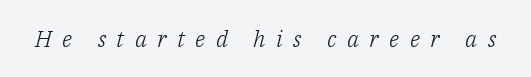
{"italic": "yes", "lean": "right", "slant_degrees": 14, "bold": "no", "underline": "no", "letter_spacing": "wide", "letter_spacing_em": 0.45, "glyph_px": 23}
